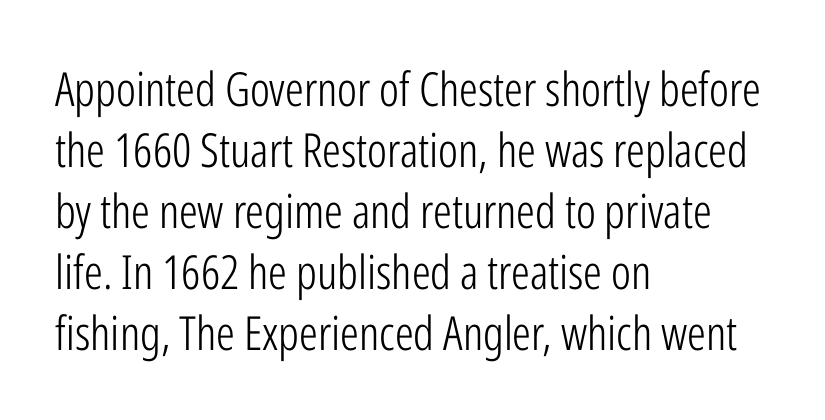
The image shows 47 px light, condensed sans-serif type, upright; set left-aligned, normal line spacing (1.3x), normal letter spacing, not underlined; low stroke contrast and a medium x-height.
